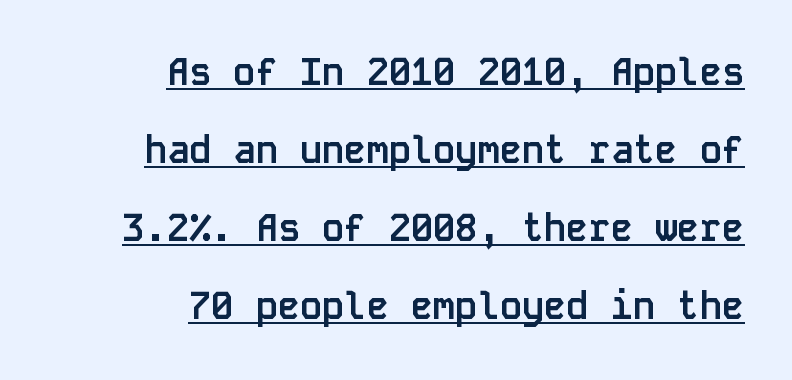
Q: Is the text bold? A: Yes.
Q: Is the text italic (slanted)? A: No, it is upright.
Q: Is the typeface a serif or a sans-serif typeface? A: Sans-serif.
Q: Is the text underlined? A: Yes.
Q: How is the paragraph aligned? A: Right-aligned.
Q: Is the spacing between letters normal or unusually wide? A: Normal.
Q: Is the spacing between lines tight, normal or loose? A: Loose.
Q: Width (condensed, normal, or wide)? A: Normal.
Q: Stroke contrast? A: Low.
Q: x-height? A: Large.
Q: Monospaced? A: Yes.
